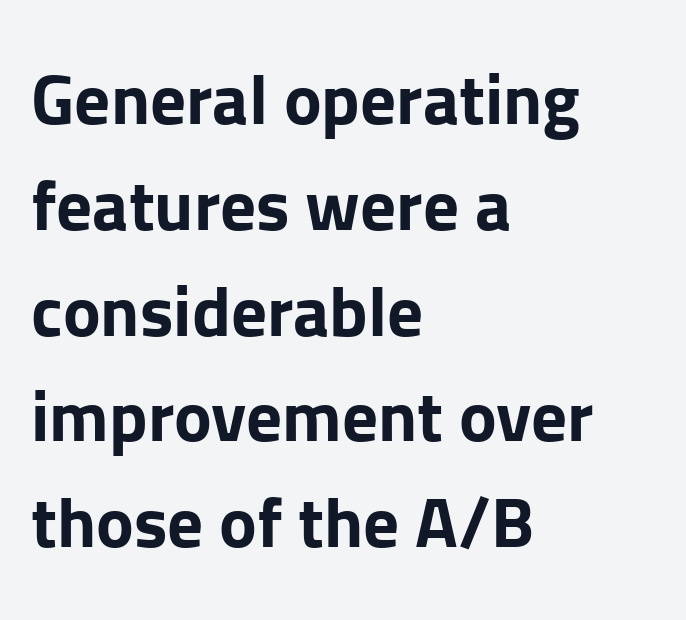
The passage shown is not underscored anywhere. The letters advance in unequal steps, a hallmark of proportional type. Does the leading feel generous? No, just average. Bold? Absolutely — the strokes are thick and heavy.
